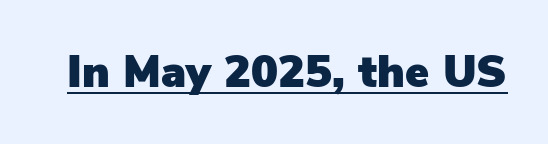
{"serif": "no", "italic": "no", "width": "normal", "stroke_contrast": "low", "x_height": "medium", "monospaced": "no", "underline": "yes", "letter_spacing": "normal", "letter_spacing_em": 0.0, "glyph_px": 45}
